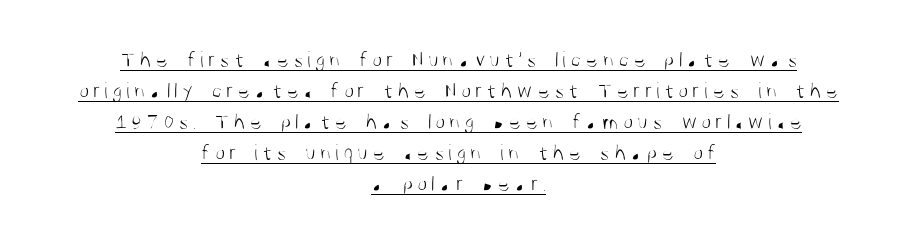
Q: Is the text bold? A: No.
Q: Is the text italic (slanted)? A: No, it is upright.
Q: Is the text underlined? A: Yes.
Q: How is the paragraph aligned? A: Centered.
Q: Is the spacing between lines tight, normal or loose? A: Normal.
